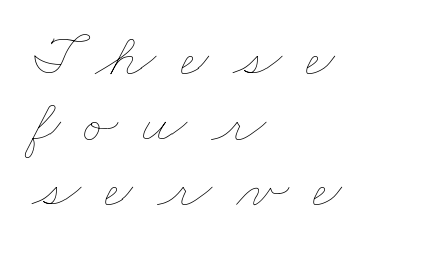
The image shows 63 px thin, wide type; set left-aligned, tight line spacing (1.04x), unusually wide letter spacing (+0.38 em), not underlined; low stroke contrast and a small x-height.
